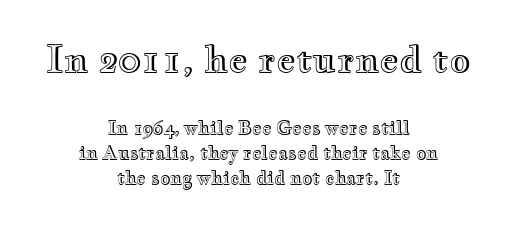
What stands out about the letter spacing? Nothing — it is the standard amount. Rendered with straight, roman letterforms. What's the leading like? Ordinary, nothing unusual. Which margin do the lines hug? Neither — every line sits in the middle. Think of a printed novel: that variable character pitch is what you see here. Honestly, there is no underline to notice here at all.
